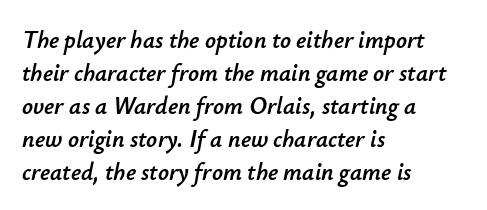
Q: Is the text italic (slanted)? A: Yes, it leans right by about 12 degrees.
Q: Is the text underlined? A: No.
Q: How is the paragraph aligned? A: Left-aligned.
Q: Is the spacing between letters normal or unusually wide? A: Normal.
Q: Is the spacing between lines tight, normal or loose? A: Normal.
